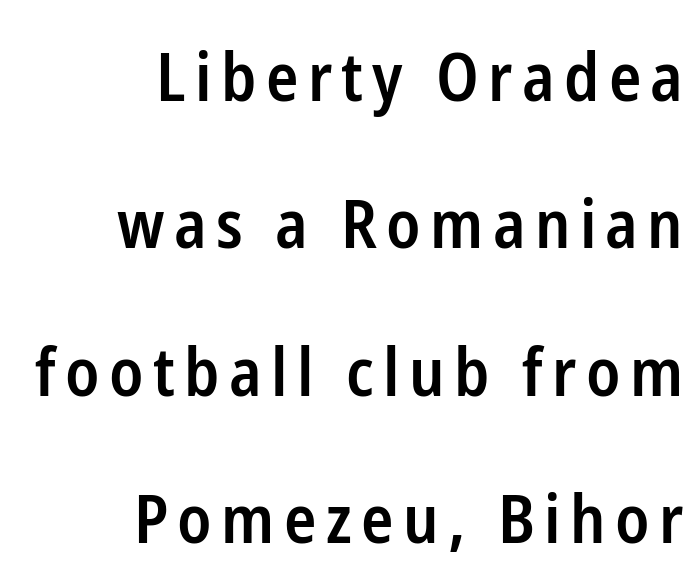
Q: Is the text bold? A: Semi-bold.
Q: Is the text italic (slanted)? A: No, it is upright.
Q: Is the typeface a serif or a sans-serif typeface? A: Sans-serif.
Q: Is the text underlined? A: No.
Q: How is the paragraph aligned? A: Right-aligned.
Q: Is the spacing between lines tight, normal or loose? A: Loose.
Q: Width (condensed, normal, or wide)? A: Condensed.
Q: Stroke contrast? A: Low.
Q: x-height? A: Medium.
Q: Monospaced? A: No.
